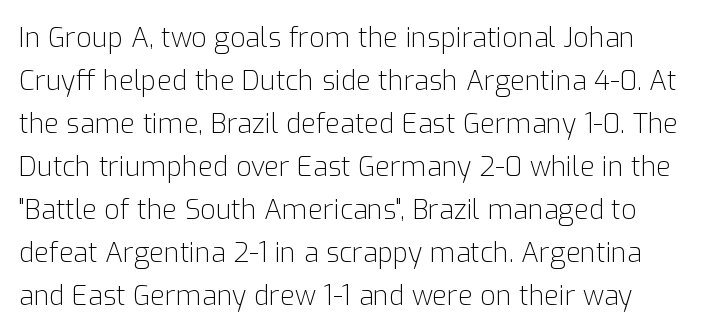
No heavy texture on the line: the type isn't bold. Honestly, the row spacing looks completely unremarkable. Has an underline been added? It has not. Here the glyphs are tracked normally, forming tight word shapes. Posture: straight, roman, zero tilt.
